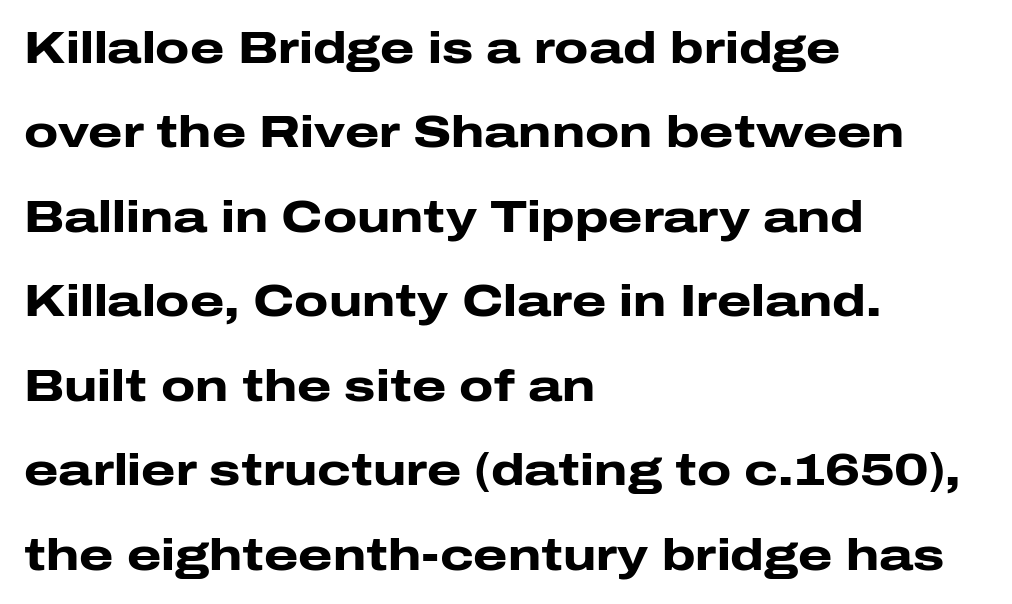
Q: Is the text bold? A: Yes.
Q: Is the text italic (slanted)? A: No, it is upright.
Q: Is the typeface a serif or a sans-serif typeface? A: Sans-serif.
Q: Is the text underlined? A: No.
Q: How is the paragraph aligned? A: Left-aligned.
Q: Is the spacing between letters normal or unusually wide? A: Normal.
Q: Is the spacing between lines tight, normal or loose? A: Loose.
Q: Width (condensed, normal, or wide)? A: Wide.
Q: Stroke contrast? A: Low.
Q: x-height? A: Medium.
Q: Monospaced? A: No.
